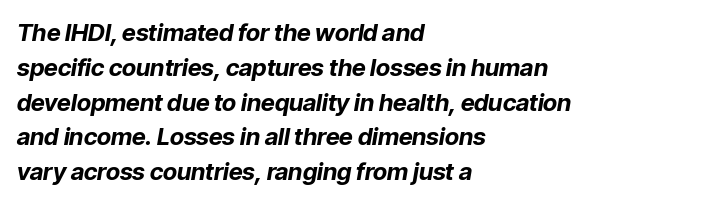
The rows are spaced the way most documents space them. The face used here has a pronounced slope to its letters. The type is set solid horizontally, with unmodified tracking. The area under the type is left untouched. Teacher's note: observe the even left margin — that is flush-left alignment.
